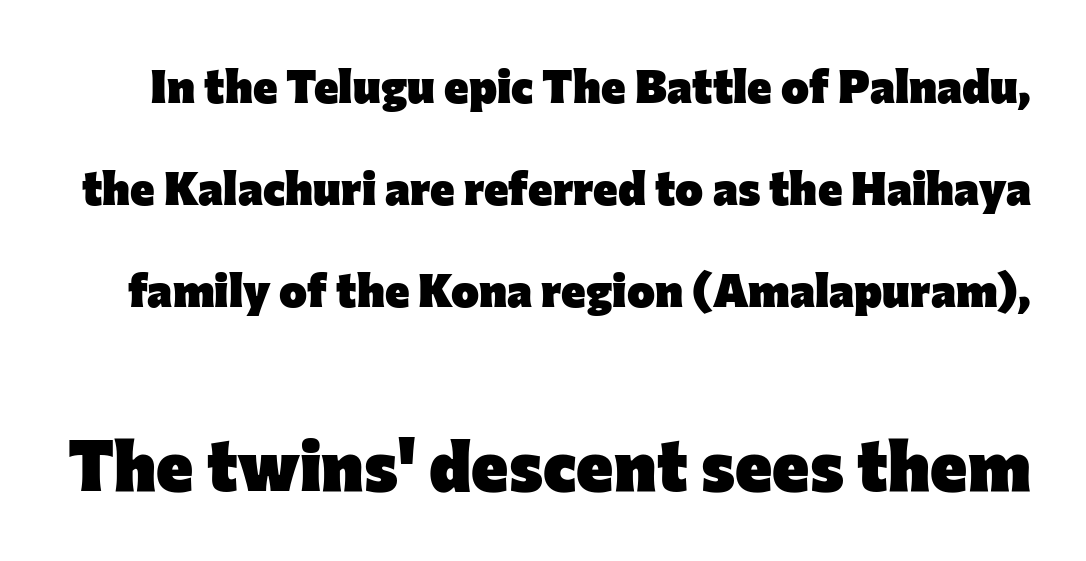
It's the straight-up-and-down kind of type. Does the bottom block carry the larger type? Yes, it does. Honestly, there is no underline to notice here at all. Here the designer chose a conventional face with non-uniform glyph widths. Honestly, the rows look like they've been pulled way apart. Is the letter spacing exaggerated? No — it looks like the ordinary default.
